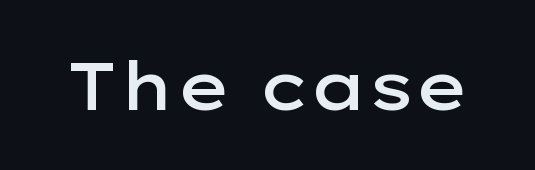
The image shows 67 px semibold, wide sans-serif type, upright; set normal letter spacing, not underlined; low stroke contrast and a medium x-height.
